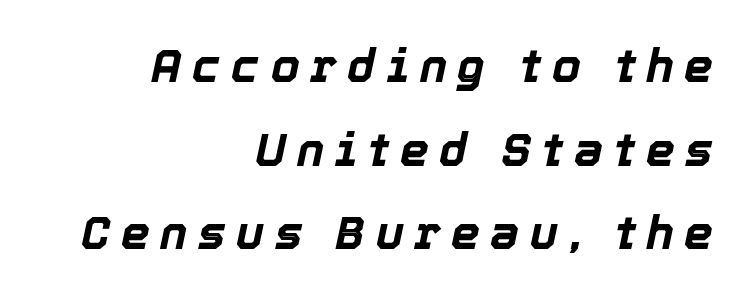
{"italic": "yes", "lean": "right", "slant_degrees": 12, "bold": "yes", "weight": "bold", "width": "normal", "x_height": "medium", "monospaced": "no", "underline": "no", "align": "right", "line_spacing_ratio": 1.82, "letter_spacing": "wide", "letter_spacing_em": 0.23, "glyph_px": 46}
